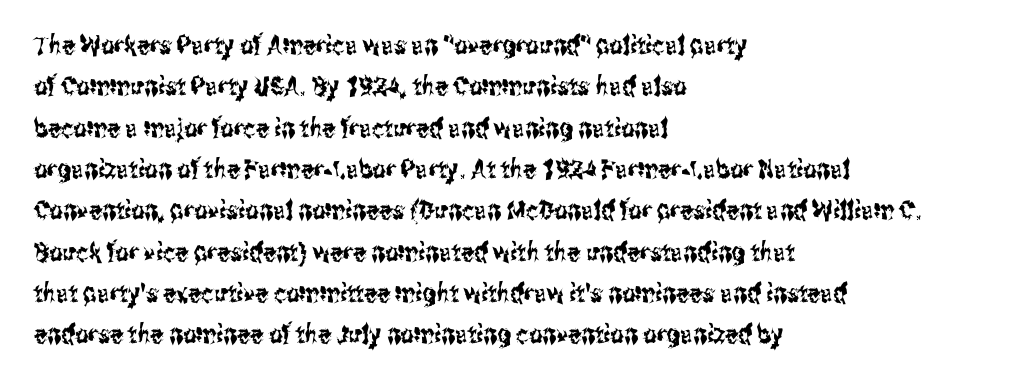
The image shows 26 px text type, upright; set left-aligned, normal line spacing (1.59x), normal letter spacing, not underlined.
